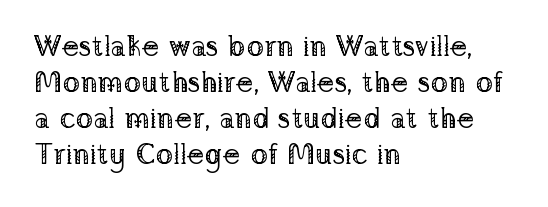
Q: Is the text bold? A: No.
Q: Is the text italic (slanted)? A: No, it is upright.
Q: Is the typeface a serif or a sans-serif typeface? A: Serif.
Q: Is the text underlined? A: No.
Q: How is the paragraph aligned? A: Left-aligned.
Q: Is the spacing between letters normal or unusually wide? A: Normal.
Q: Width (condensed, normal, or wide)? A: Normal.
Q: Stroke contrast? A: Low.
Q: x-height? A: Medium.
Q: Monospaced? A: No.
